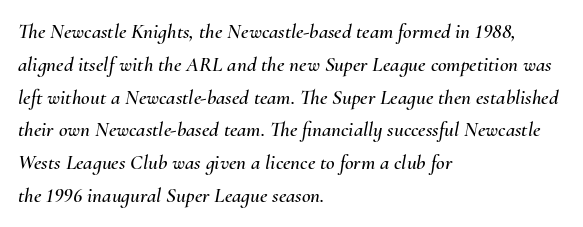
{"italic": "yes", "lean": "right", "slant_degrees": 10, "underline": "no", "align": "left", "line_spacing": "normal", "line_spacing_ratio": 1.56, "letter_spacing": "normal", "letter_spacing_em": 0.0, "glyph_px": 21}
